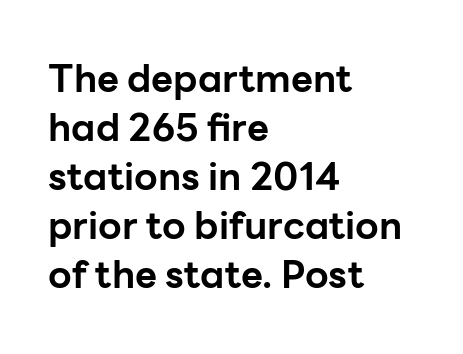
The letters stand upright; this is a roman face. These lines stack with their left ends in a neat column. Reading down the column, the eye jumps a familiar distance to each next line. A typesetter would call this proportional, since set widths differ per character.
